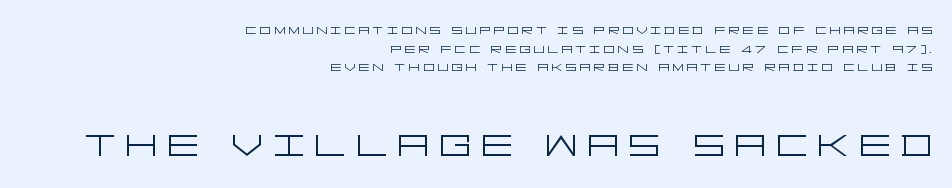
Q: Is the text bold? A: No.
Q: Is the text italic (slanted)? A: No, it is upright.
Q: Is the typeface a serif or a sans-serif typeface? A: Sans-serif.
Q: Is the text underlined? A: No.
Q: How is the paragraph aligned? A: Right-aligned.
Q: Is the spacing between lines tight, normal or loose? A: Tight.
Q: Which block of text is set in a larger size, the first (top) or the second (bottom)? A: The second (bottom) one.
Q: Width (condensed, normal, or wide)? A: Wide.
Q: Stroke contrast? A: Low.
Q: x-height? A: Large.
